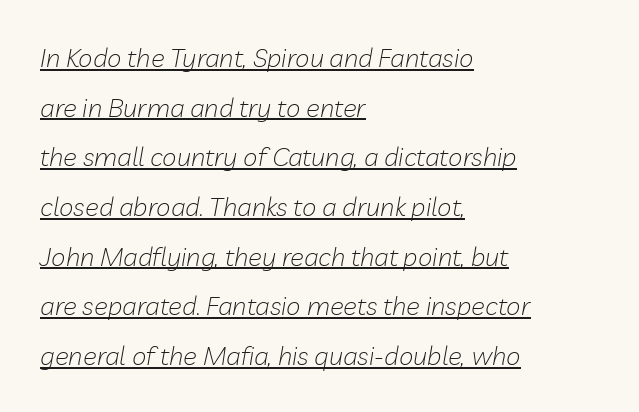
Q: Is the text bold? A: No.
Q: Is the text italic (slanted)? A: Yes, it leans right by about 10 degrees.
Q: Is the text underlined? A: Yes.
Q: How is the paragraph aligned? A: Left-aligned.
Q: Is the spacing between letters normal or unusually wide? A: Normal.
Q: Is the spacing between lines tight, normal or loose? A: Loose.
